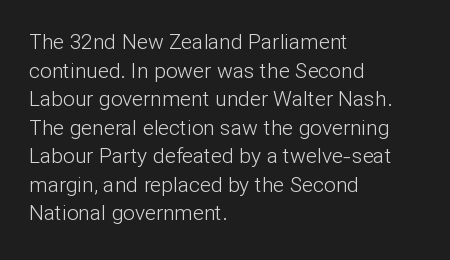
Q: Is the text bold? A: No.
Q: Is the text italic (slanted)? A: No, it is upright.
Q: Is the text underlined? A: No.
Q: How is the paragraph aligned? A: Left-aligned.
Q: Is the spacing between letters normal or unusually wide? A: Normal.
Q: Is the spacing between lines tight, normal or loose? A: Normal.
